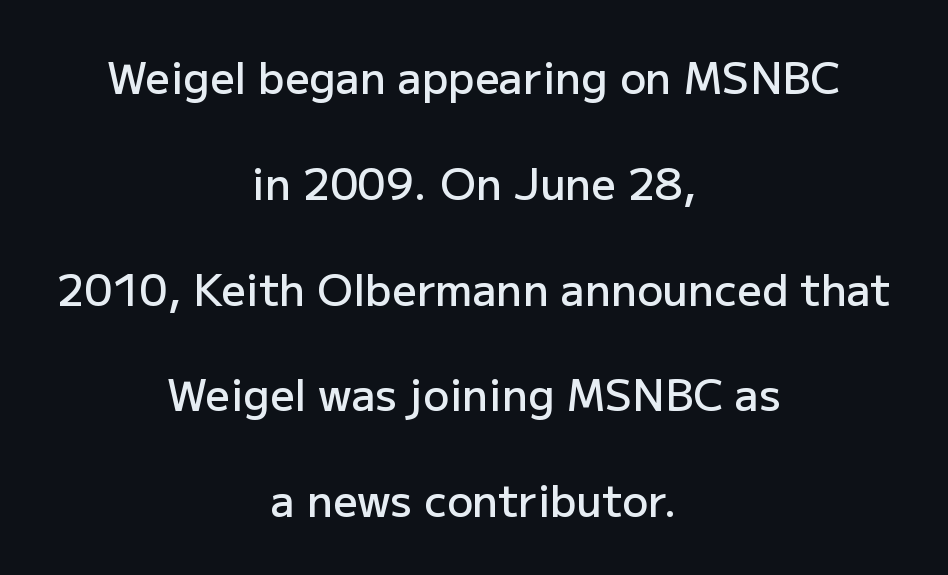
These lines are centered, leaving both edges ragged. Designer's note — italics off, roman on. This is the in-between weight designers call semibold or demi. Underline: absent.
